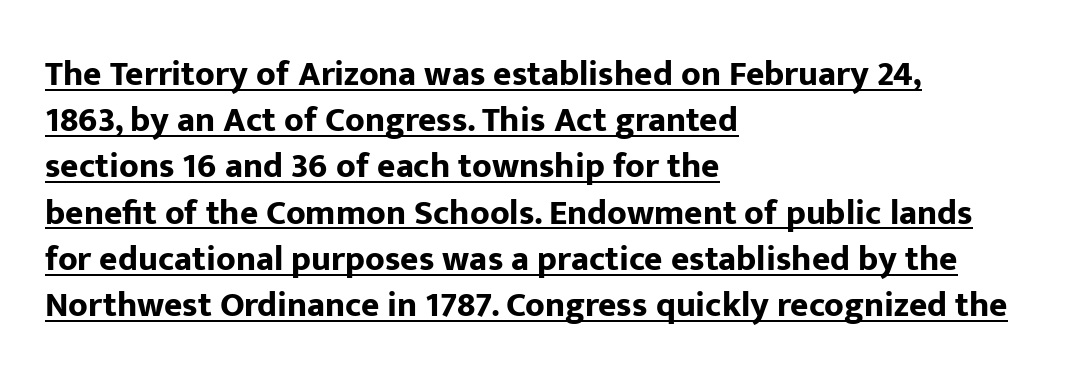
Q: Is the text bold? A: Yes.
Q: Is the text italic (slanted)? A: No, it is upright.
Q: Is the typeface a serif or a sans-serif typeface? A: Sans-serif.
Q: Is the text underlined? A: Yes.
Q: How is the paragraph aligned? A: Left-aligned.
Q: Is the spacing between letters normal or unusually wide? A: Normal.
Q: Is the spacing between lines tight, normal or loose? A: Normal.
Q: Width (condensed, normal, or wide)? A: Normal.
Q: Stroke contrast? A: Low.
Q: x-height? A: Medium.
Q: Monospaced? A: No.
